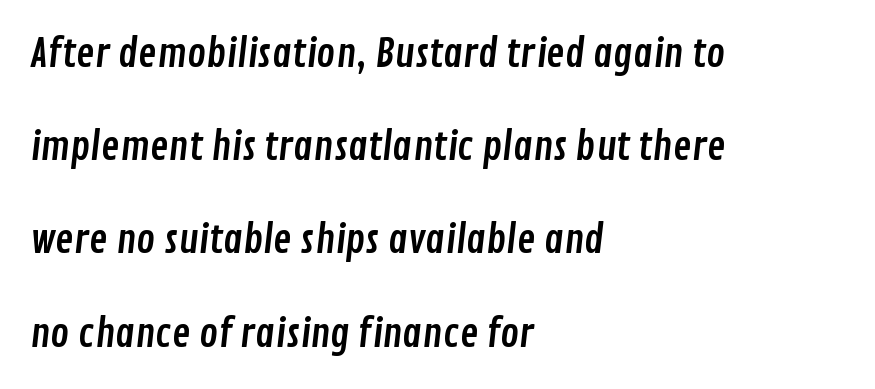
Visually the block forms a straight wall on the left and a jagged coastline on the right. The letters advance in unequal steps, a hallmark of proportional type. Successive baselines arrive slowly, with a big drop between each. The specimen omits any rule beneath the text block's lines. The tracking reads as untouched default to a designer's eye. Observe the absence of serifs on each vertical stroke in this sample.
